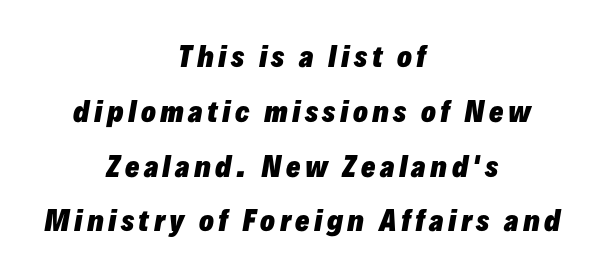
Q: Is the text bold? A: Yes.
Q: Is the text italic (slanted)? A: Yes, it leans right by about 10 degrees.
Q: Is the text underlined? A: No.
Q: How is the paragraph aligned? A: Centered.
Q: Is the spacing between lines tight, normal or loose? A: Loose.
